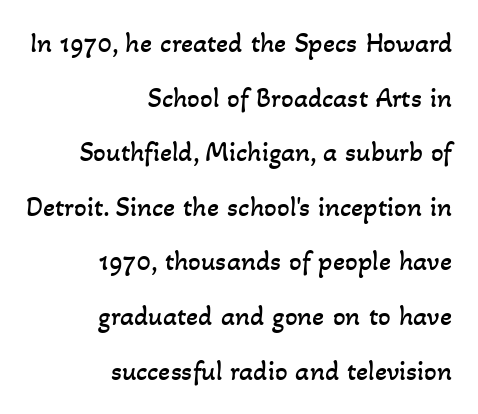
Q: Is the text bold? A: No.
Q: Is the text underlined? A: No.
Q: How is the paragraph aligned? A: Right-aligned.
Q: Is the spacing between letters normal or unusually wide? A: Normal.
Q: Is the spacing between lines tight, normal or loose? A: Loose.
Q: Width (condensed, normal, or wide)? A: Normal.
Q: Stroke contrast? A: Low.
Q: x-height? A: Small.
Q: Monospaced? A: No.
